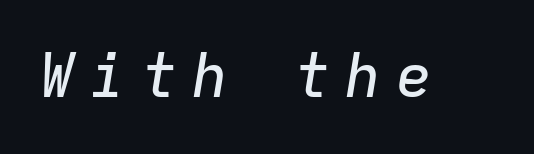
{"italic": "yes", "lean": "right", "slant_degrees": 9, "width": "normal", "stroke_contrast": "low", "x_height": "medium", "monospaced": "yes", "underline": "no", "letter_spacing": "wide", "letter_spacing_em": 0.25, "glyph_px": 60}
